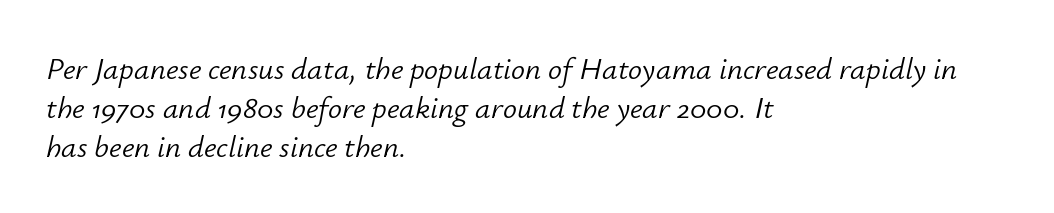
Q: Is the text bold? A: No.
Q: Is the text italic (slanted)? A: Yes, it leans right by about 12 degrees.
Q: Is the text underlined? A: No.
Q: How is the paragraph aligned? A: Left-aligned.
Q: Is the spacing between letters normal or unusually wide? A: Normal.
Q: Is the spacing between lines tight, normal or loose? A: Normal.
Q: Width (condensed, normal, or wide)? A: Normal.
Q: Stroke contrast? A: Low.
Q: x-height? A: Small.
Q: Monospaced? A: No.
